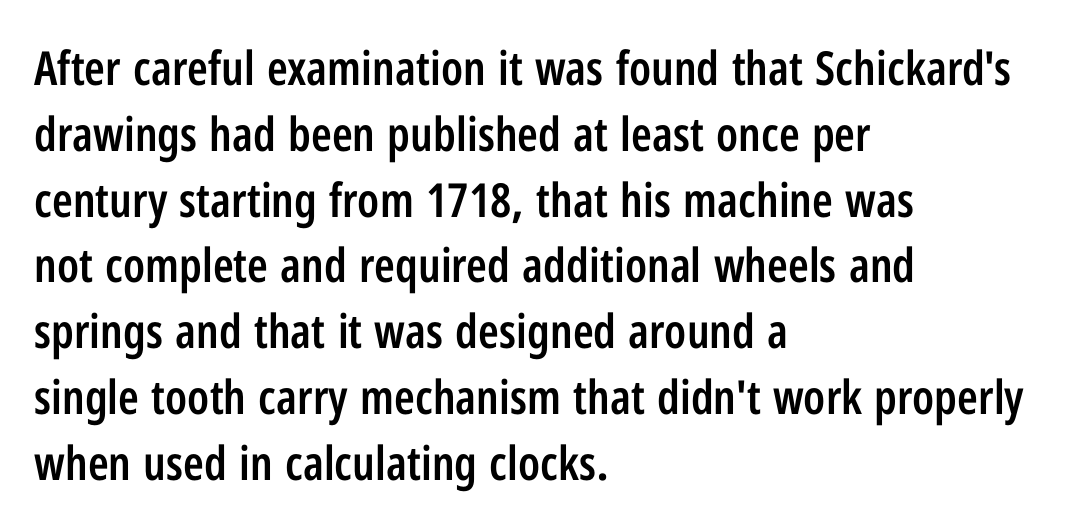
The image shows 47 px semibold, condensed sans-serif type, upright; set left-aligned, normal line spacing (1.4x), normal letter spacing, not underlined; low stroke contrast and a medium x-height.
